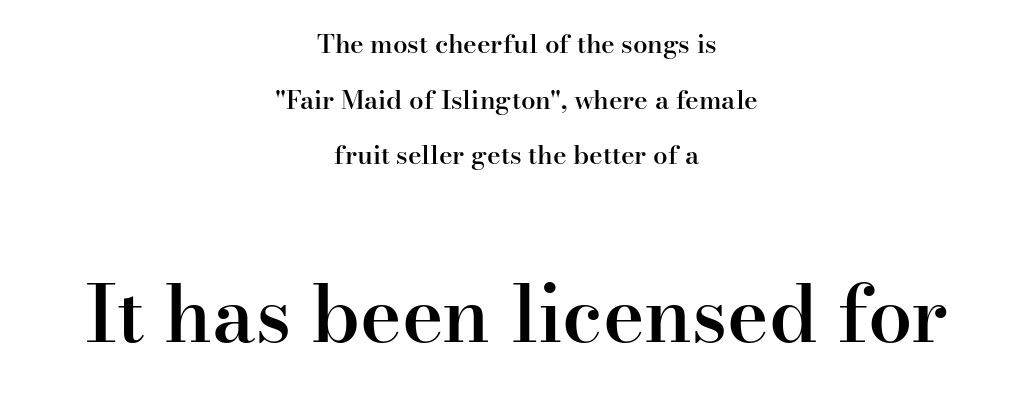
Q: Is the text bold? A: Semi-bold.
Q: Is the text italic (slanted)? A: No, it is upright.
Q: Is the typeface a serif or a sans-serif typeface? A: Serif.
Q: Is the text underlined? A: No.
Q: How is the paragraph aligned? A: Centered.
Q: Is the spacing between letters normal or unusually wide? A: Normal.
Q: Is the spacing between lines tight, normal or loose? A: Loose.
Q: Which block of text is set in a larger size, the first (top) or the second (bottom)? A: The second (bottom) one.
Q: Width (condensed, normal, or wide)? A: Normal.
Q: Stroke contrast? A: High.
Q: x-height? A: Small.
Q: Monospaced? A: No.
